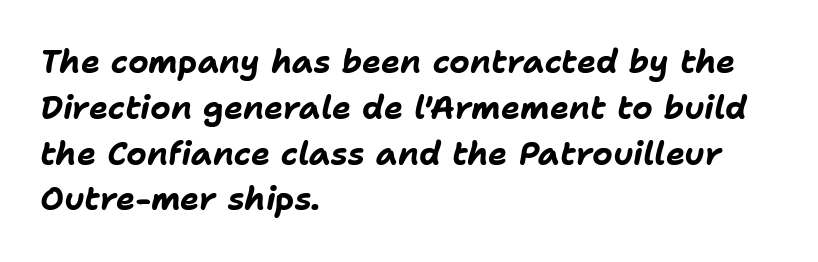
The image shows 32 px bold type, italic (leaning right); set left-aligned, normal line spacing (1.43x), normal letter spacing, not underlined; low stroke contrast and a medium x-height.
